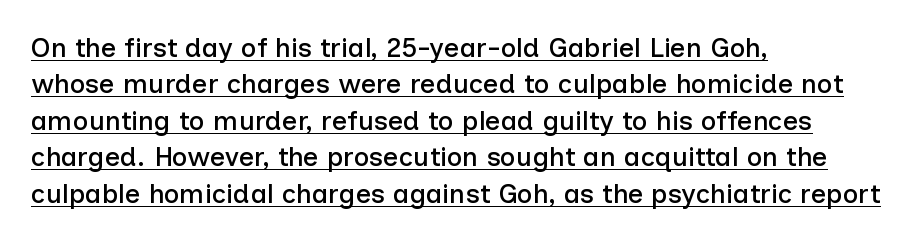
{"italic": "no", "underline": "yes", "align": "left", "line_spacing": "normal", "line_spacing_ratio": 1.35, "letter_spacing": "normal", "letter_spacing_em": 0.0, "glyph_px": 27}
